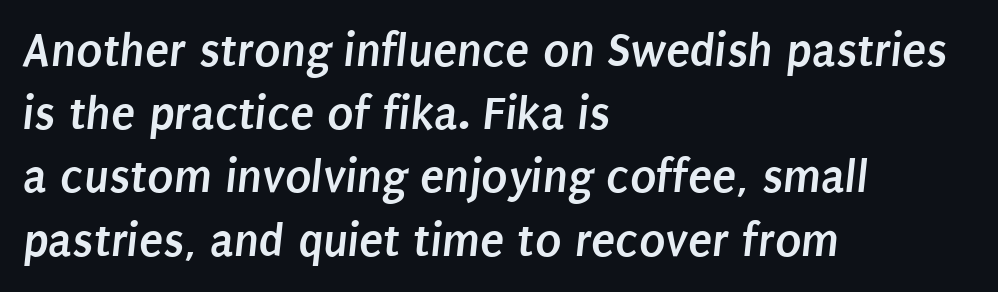
Q: Is the text bold? A: Yes.
Q: Is the typeface a serif or a sans-serif typeface? A: Sans-serif.
Q: Is the text underlined? A: No.
Q: How is the paragraph aligned? A: Left-aligned.
Q: Is the spacing between letters normal or unusually wide? A: Normal.
Q: Is the spacing between lines tight, normal or loose? A: Normal.
Q: Width (condensed, normal, or wide)? A: Condensed.
Q: Stroke contrast? A: Low.
Q: x-height? A: Large.
Q: Monospaced? A: No.
